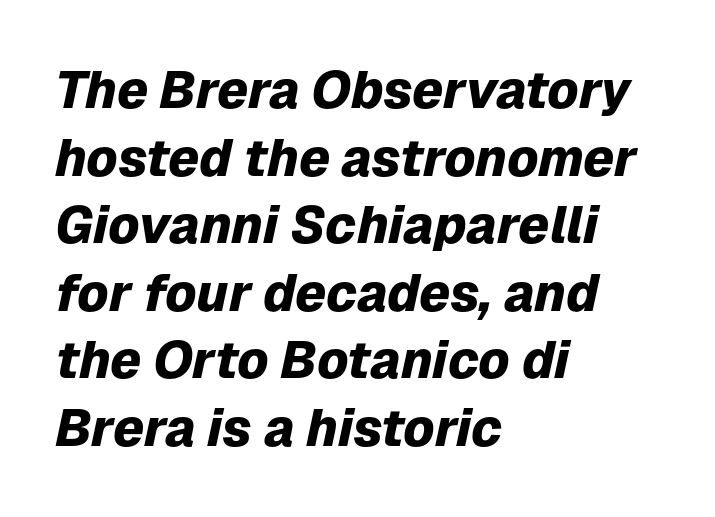
Each glyph is drawn with heavy, bold strokes. Looks like regular typesetting: each glyph gets only the width it needs. All the whitespace from short lines collects on the right. Caption: standard tracking, unaltered. The lines sit at an ordinary, default distance from one another. Does the lettering tilt? It does — this is italic.
